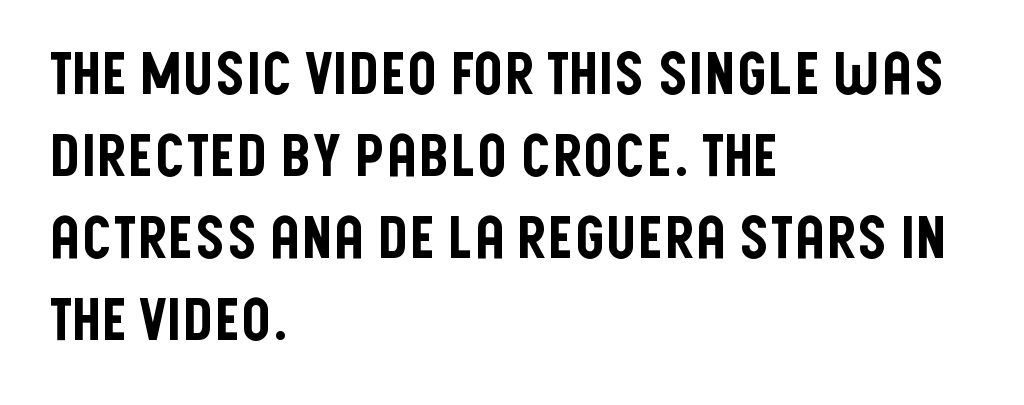
The paragraph shown leans on its left margin. What stands out about the letter spacing? Nothing — it is the standard amount. Evenly set lines give the paragraph a standard silhouette. In terms of posture, this sample is upright. The gap between lines stays unmarked.
